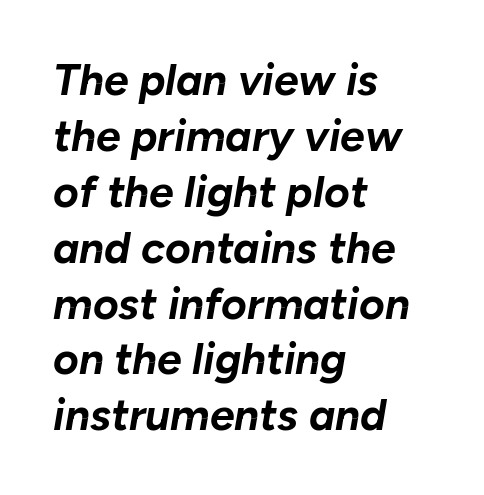
Q: Is the text bold? A: Yes.
Q: Is the text italic (slanted)? A: Yes, it leans right by about 10 degrees.
Q: Is the text underlined? A: No.
Q: How is the paragraph aligned? A: Left-aligned.
Q: Is the spacing between letters normal or unusually wide? A: Normal.
Q: Is the spacing between lines tight, normal or loose? A: Normal.
Q: Width (condensed, normal, or wide)? A: Normal.
Q: Stroke contrast? A: Low.
Q: x-height? A: Medium.
Q: Monospaced? A: No.
